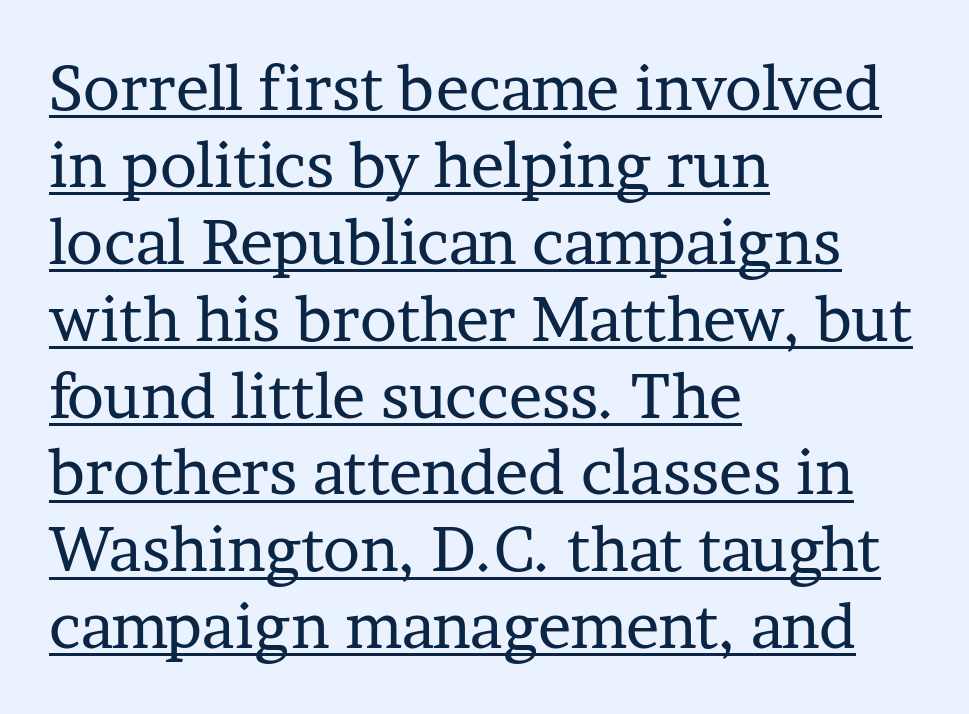
The image shows 62 px regular-weight serif type, upright; set left-aligned, line spacing 1.24x, normal letter spacing, underlined; low stroke contrast and a medium x-height.
